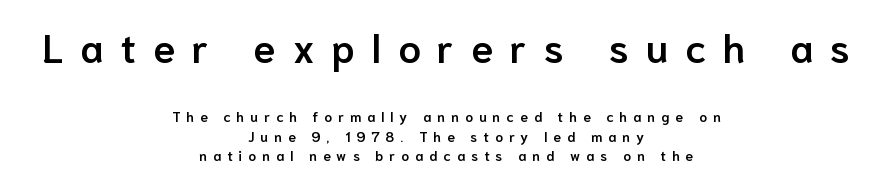
{"serif": "no", "italic": "no", "bold": "semi", "weight": "semibold", "width": "normal", "stroke_contrast": "low", "x_height": "medium", "monospaced": "no", "underline": "no", "align": "center", "line_spacing": "normal", "line_spacing_ratio": 1.4, "letter_spacing": "wide", "letter_spacing_em": 0.43, "larger_block": "first", "size_ratio": 2.86, "glyph_px": 40}
